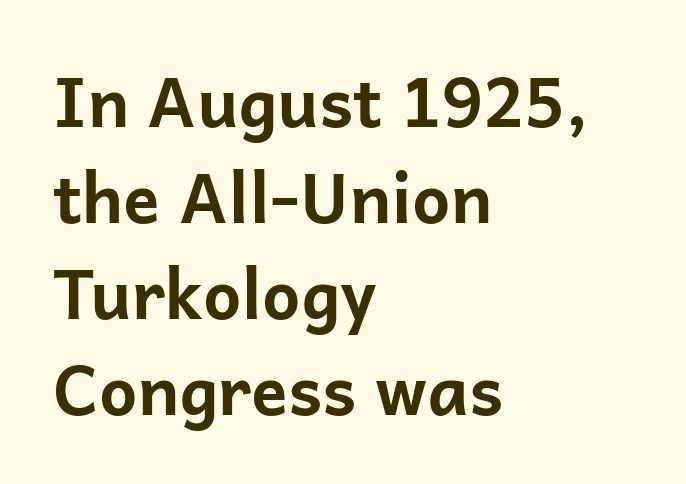
{"serif": "no", "italic": "no", "bold": "yes", "weight": "bold", "width": "normal", "stroke_contrast": "low", "x_height": "medium", "monospaced": "no", "underline": "no", "align": "left", "line_spacing": "normal", "line_spacing_ratio": 1.41, "letter_spacing": "normal", "letter_spacing_em": 0.0, "glyph_px": 68}
